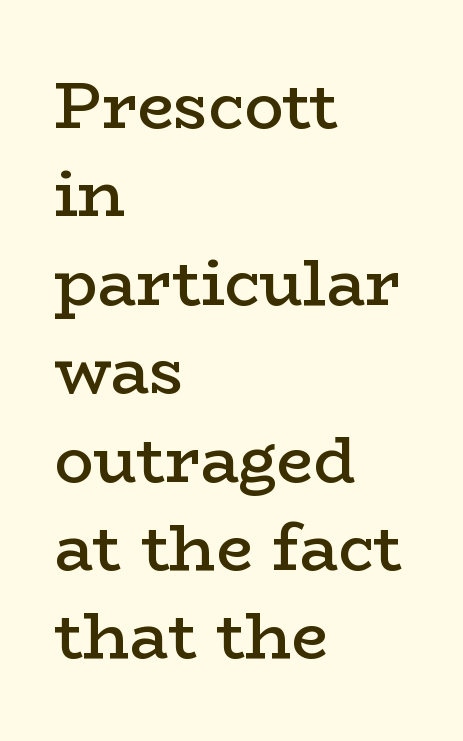
{"serif": "yes", "italic": "no", "bold": "semi", "weight": "semibold", "width": "wide", "stroke_contrast": "low", "x_height": "medium", "monospaced": "no", "underline": "no", "align": "left", "line_spacing": "normal", "line_spacing_ratio": 1.36, "letter_spacing": "normal", "letter_spacing_em": 0.0, "glyph_px": 65}
